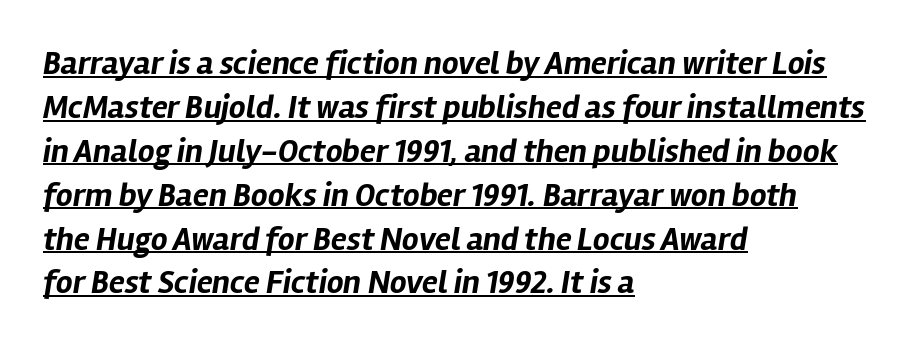
{"italic": "yes", "lean": "right", "slant_degrees": 12, "bold": "yes", "weight": "bold", "width": "normal", "stroke_contrast": "low", "x_height": "medium", "monospaced": "no", "underline": "yes", "align": "left", "line_spacing": "normal", "line_spacing_ratio": 1.33, "letter_spacing": "normal", "letter_spacing_em": 0.0, "glyph_px": 33}
